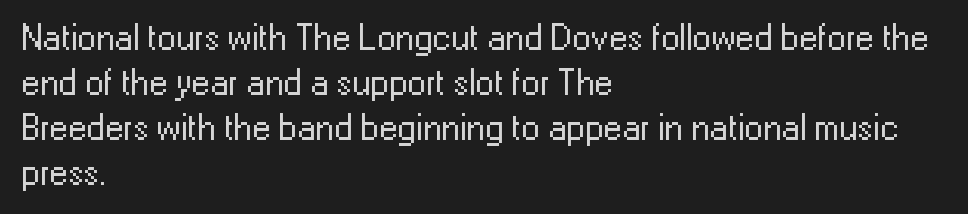
The image shows 37 px regular-weight sans-serif type, upright; set left-aligned, line spacing 1.22x, normal letter spacing, not underlined; low stroke contrast and a medium x-height.
